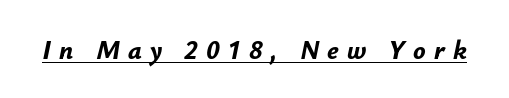
Q: Is the text bold? A: Yes.
Q: Is the text italic (slanted)? A: Yes, it leans right by about 12 degrees.
Q: Is the text underlined? A: Yes.
Q: Is the spacing between letters normal or unusually wide? A: Unusually wide.
